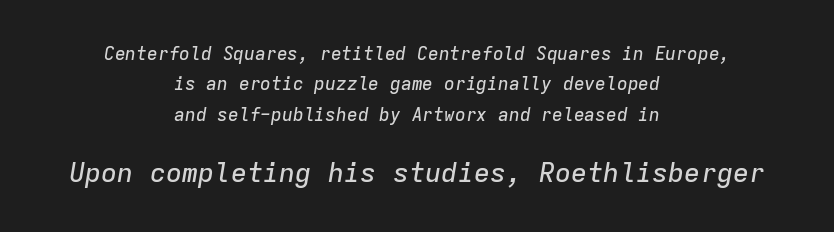
The image shows 27 px text type, italic (leaning right); set centered, normal line spacing (1.69x), normal letter spacing, not underlined; the second (bottom) block is 1.5x larger.
